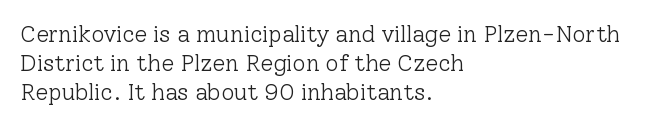
A typesetter would call this zero additional tracking. If you drew a line through each stem, it would be perfectly vertical. This block has exactly the height ordinary leading produces. Teacher's note: observe the even left margin — that is flush-left alignment. The area under the type is left untouched. This is not heavy type; no bold has been used.
